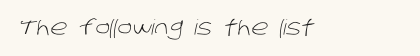
The image shows 21 px text type; set normal letter spacing, not underlined.
